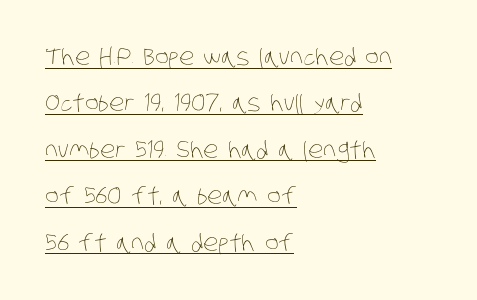
{"bold": "no", "underline": "yes", "align": "left", "line_spacing": "loose", "line_spacing_ratio": 2.02, "letter_spacing": "normal", "letter_spacing_em": 0.0, "glyph_px": 23}
